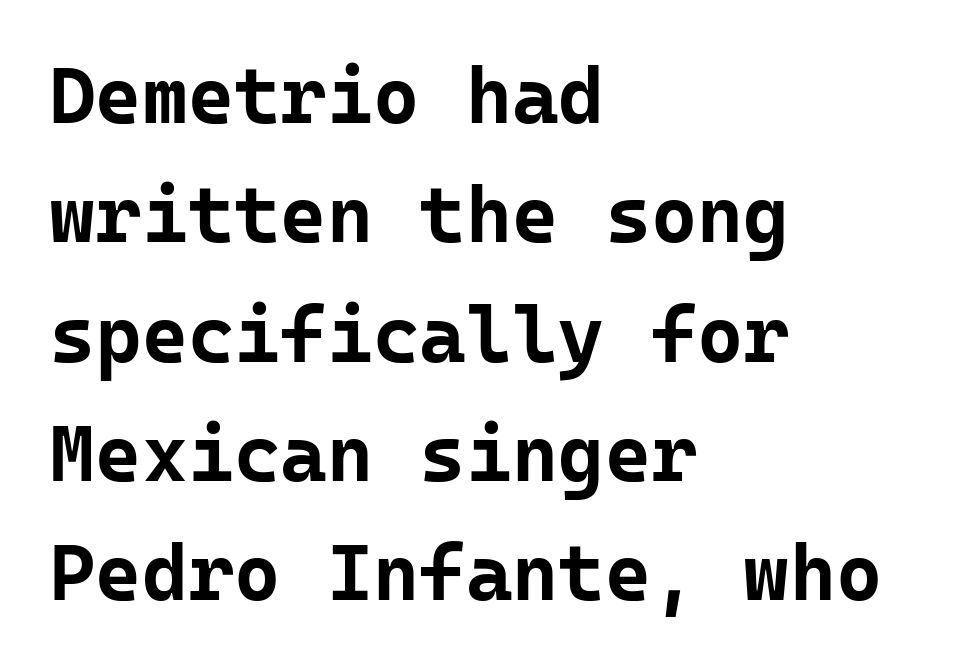
Q: Is the text bold? A: Yes.
Q: Is the text italic (slanted)? A: No, it is upright.
Q: Is the typeface a serif or a sans-serif typeface? A: Sans-serif.
Q: Is the text underlined? A: No.
Q: How is the paragraph aligned? A: Left-aligned.
Q: Is the spacing between letters normal or unusually wide? A: Normal.
Q: Is the spacing between lines tight, normal or loose? A: Normal.
Q: Width (condensed, normal, or wide)? A: Normal.
Q: Stroke contrast? A: Low.
Q: x-height? A: Medium.
Q: Monospaced? A: Yes.
